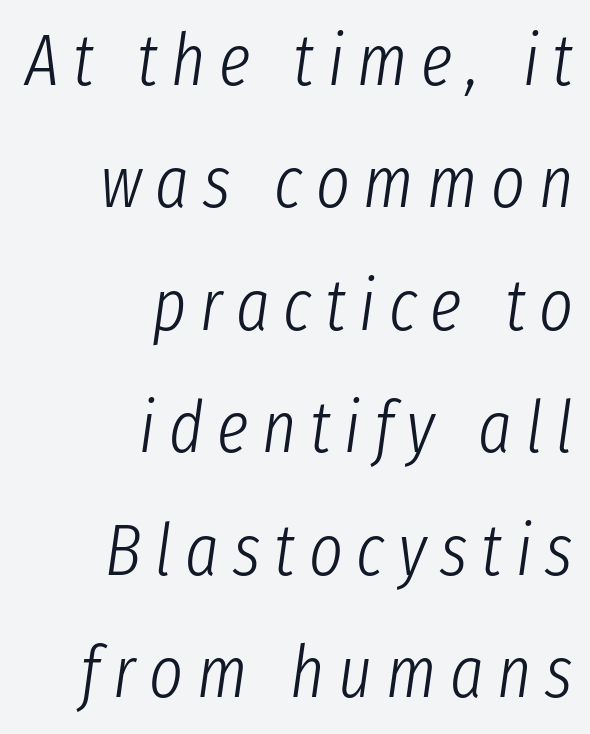
{"italic": "yes", "lean": "right", "slant_degrees": 8, "bold": "no", "weight": "light", "width": "condensed", "stroke_contrast": "low", "x_height": "medium", "monospaced": "no", "underline": "no", "align": "right", "line_spacing": "normal", "line_spacing_ratio": 1.7, "glyph_px": 72}
